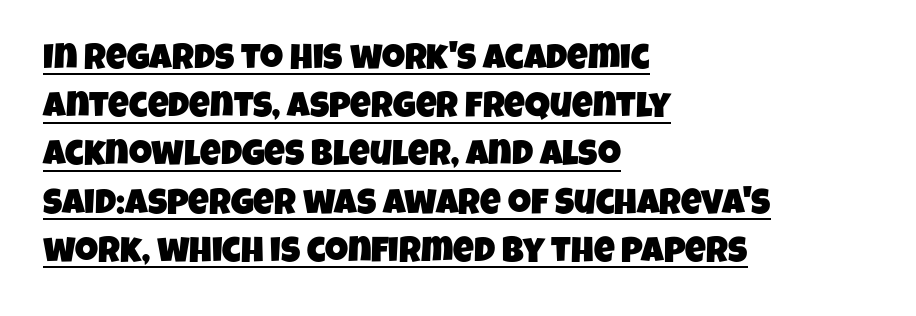
{"serif": "no", "width": "condensed", "stroke_contrast": "low", "x_height": "large", "monospaced": "no", "underline": "yes", "align": "left", "line_spacing": "normal", "line_spacing_ratio": 1.34, "letter_spacing": "normal", "letter_spacing_em": 0.0, "glyph_px": 36}
